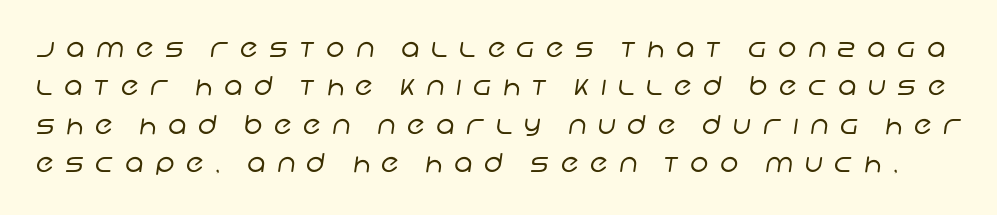
Q: Is the text bold? A: No.
Q: Is the text underlined? A: No.
Q: Is the spacing between letters normal or unusually wide? A: Unusually wide.
Q: Is the spacing between lines tight, normal or loose? A: Normal.
